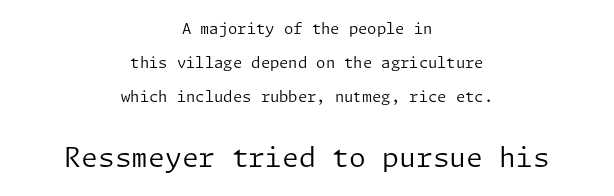
Quick note: not italic, upright. The space between consecutive lines is lavish. The letters look calm and open, with moderate or lighter stems. The zone under the glyphs is completely vacant. Inter-character spacing is left at the font's built-in metrics.
